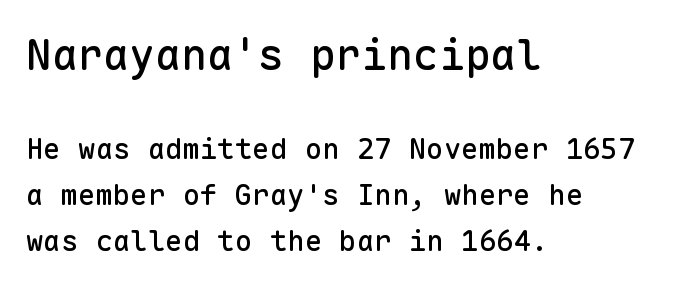
Q: Is the text italic (slanted)? A: No, it is upright.
Q: Is the typeface a serif or a sans-serif typeface? A: Sans-serif.
Q: Is the text underlined? A: No.
Q: How is the paragraph aligned? A: Left-aligned.
Q: Is the spacing between letters normal or unusually wide? A: Normal.
Q: Is the spacing between lines tight, normal or loose? A: Normal.
Q: Which block of text is set in a larger size, the first (top) or the second (bottom)? A: The first (top) one.
Q: Width (condensed, normal, or wide)? A: Normal.
Q: Stroke contrast? A: Low.
Q: x-height? A: Medium.
Q: Monospaced? A: Yes.
